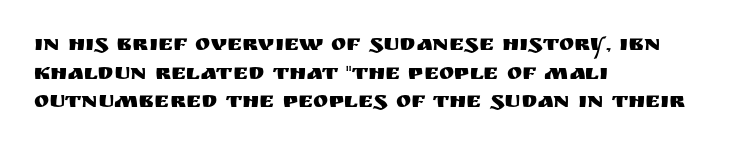
Q: Is the text italic (slanted)? A: No, it is upright.
Q: Is the text underlined? A: No.
Q: How is the paragraph aligned? A: Left-aligned.
Q: Is the spacing between letters normal or unusually wide? A: Normal.
